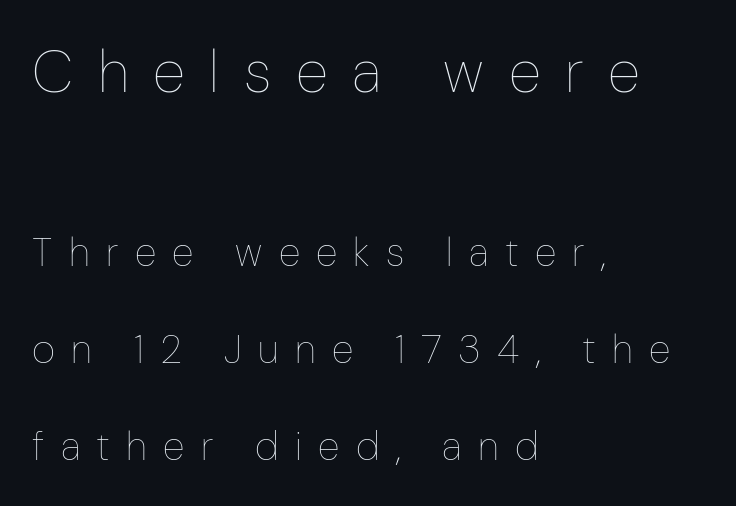
Q: Is the text bold? A: No.
Q: Is the text italic (slanted)? A: No, it is upright.
Q: Is the text underlined? A: No.
Q: How is the paragraph aligned? A: Left-aligned.
Q: Is the spacing between letters normal or unusually wide? A: Unusually wide.
Q: Is the spacing between lines tight, normal or loose? A: Loose.
Q: Which block of text is set in a larger size, the first (top) or the second (bottom)? A: The first (top) one.
Q: Width (condensed, normal, or wide)? A: Condensed.
Q: Stroke contrast? A: Low.
Q: x-height? A: Medium.
Q: Monospaced? A: No.
